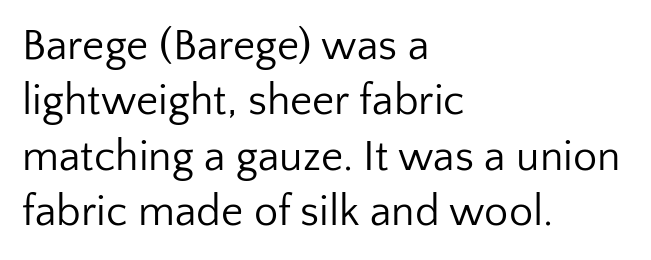
Think of a printed novel: that variable character pitch is what you see here. These lines are composed in type without serifs. Style check: upright. Words float on clear page, feet unadorned. The strokes carry an ordinary text weight at most.
